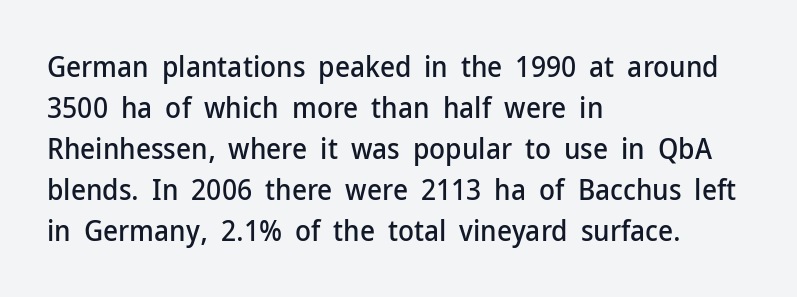
The image shows 29 px sans-serif type, upright; set left-aligned, normal line spacing (1.41x), normal letter spacing, not underlined; low stroke contrast and a medium x-height.
